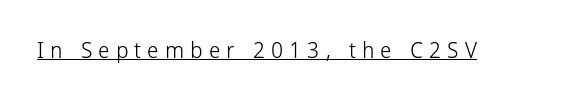
Q: Is the text bold? A: No.
Q: Is the text italic (slanted)? A: No, it is upright.
Q: Is the text underlined? A: Yes.
Q: Is the spacing between letters normal or unusually wide? A: Unusually wide.
